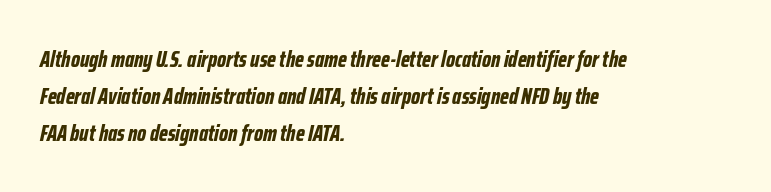
The passage is arranged the way most books set body copy — flush left. There is no visible air inserted between adjacent glyphs. Observe the lean: these are italic letterforms. Leading matches the norm, producing a regular column. A dark, heavy texture on the line: the type is bold. The strip under each line holds only bare page.
